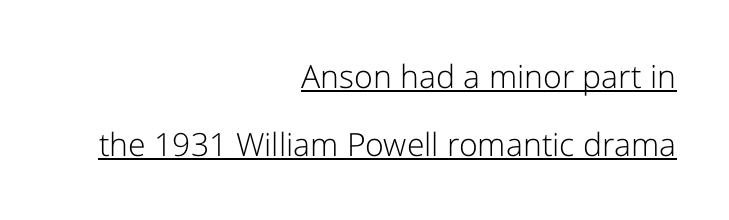
{"serif": "no", "italic": "no", "bold": "no", "weight": "light", "width": "normal", "stroke_contrast": "low", "x_height": "medium", "monospaced": "no", "underline": "yes", "align": "right", "line_spacing": "loose", "line_spacing_ratio": 2.14, "letter_spacing": "normal", "letter_spacing_em": 0.0, "glyph_px": 32}
